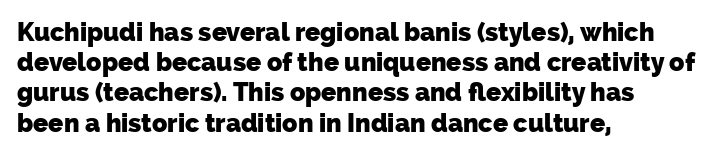
The image shows 25 px bold type; set left-aligned, line spacing 1.21x, normal letter spacing, not underlined.
